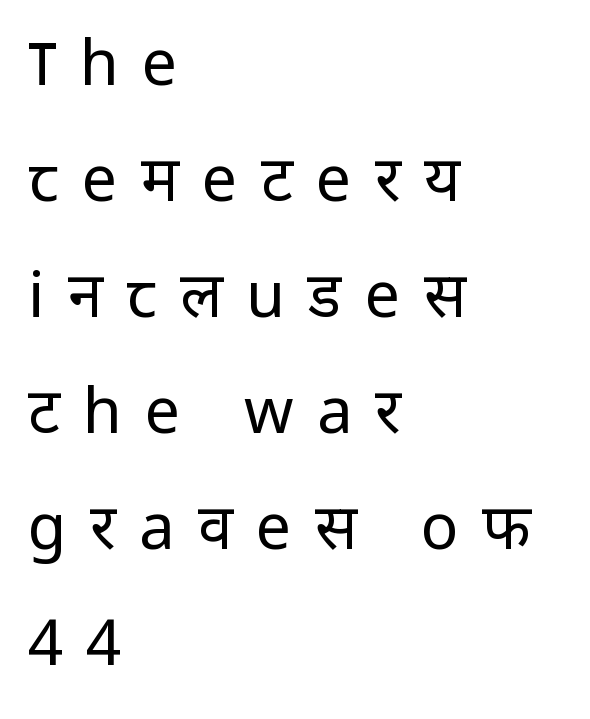
Q: Is the text bold? A: No.
Q: Is the text italic (slanted)? A: No, it is upright.
Q: Is the typeface a serif or a sans-serif typeface? A: Sans-serif.
Q: Is the text underlined? A: No.
Q: How is the paragraph aligned? A: Left-aligned.
Q: Is the spacing between letters normal or unusually wide? A: Unusually wide.
Q: Width (condensed, normal, or wide)? A: Normal.
Q: Stroke contrast? A: Low.
Q: x-height? A: Medium.
Q: Monospaced? A: No.
